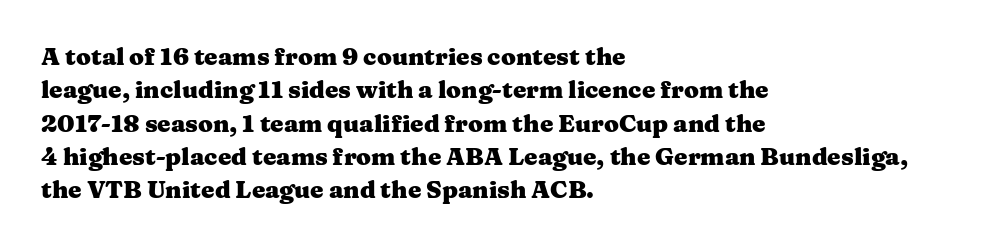
The image shows 24 px bold type, upright; set left-aligned, normal line spacing (1.39x), normal letter spacing, not underlined.
